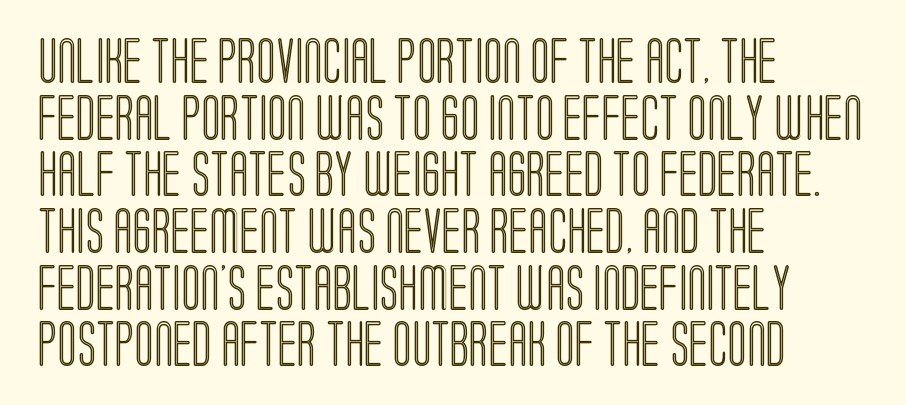
{"italic": "no", "width": "condensed", "x_height": "large", "monospaced": "no", "underline": "no", "align": "left", "line_spacing": "normal", "line_spacing_ratio": 1.26, "letter_spacing": "normal", "letter_spacing_em": 0.0, "glyph_px": 45}
